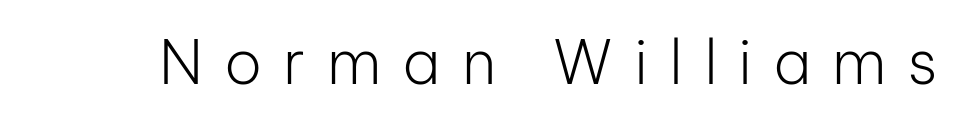
Q: Is the text bold? A: No.
Q: Is the text italic (slanted)? A: No, it is upright.
Q: Is the typeface a serif or a sans-serif typeface? A: Sans-serif.
Q: Is the text underlined? A: No.
Q: Is the spacing between letters normal or unusually wide? A: Unusually wide.
Q: Width (condensed, normal, or wide)? A: Normal.
Q: Stroke contrast? A: Low.
Q: x-height? A: Medium.
Q: Monospaced? A: No.
